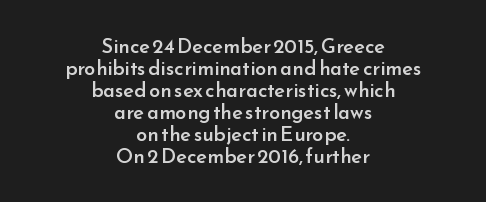
The image shows 20 px text type, upright; set centered, tight line spacing (1.1x), normal letter spacing, not underlined.
